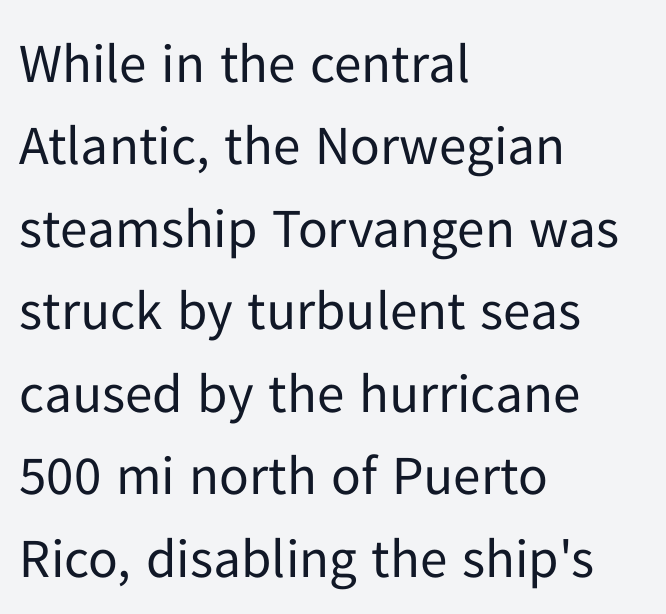
Q: Is the text bold? A: No.
Q: Is the text italic (slanted)? A: No, it is upright.
Q: Is the typeface a serif or a sans-serif typeface? A: Sans-serif.
Q: Is the text underlined? A: No.
Q: How is the paragraph aligned? A: Left-aligned.
Q: Is the spacing between letters normal or unusually wide? A: Normal.
Q: Is the spacing between lines tight, normal or loose? A: Normal.
Q: Width (condensed, normal, or wide)? A: Normal.
Q: Stroke contrast? A: Low.
Q: x-height? A: Medium.
Q: Monospaced? A: No.
